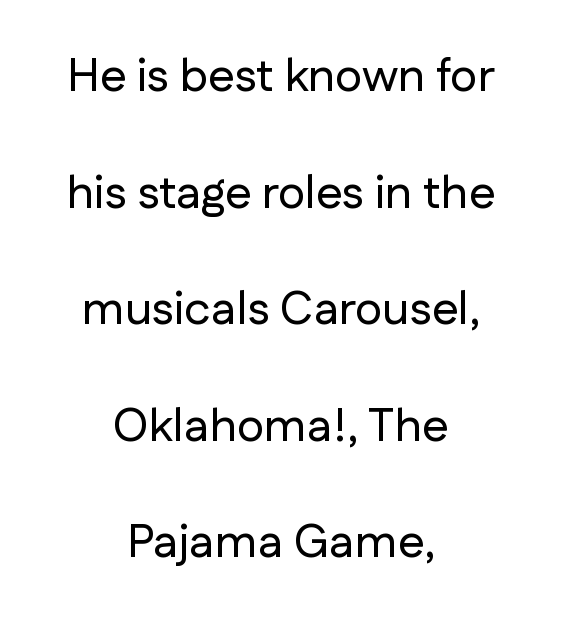
{"serif": "no", "italic": "no", "width": "normal", "stroke_contrast": "low", "x_height": "medium", "monospaced": "no", "underline": "no", "align": "center", "line_spacing": "loose", "line_spacing_ratio": 2.48, "letter_spacing": "normal", "letter_spacing_em": 0.0, "glyph_px": 47}
